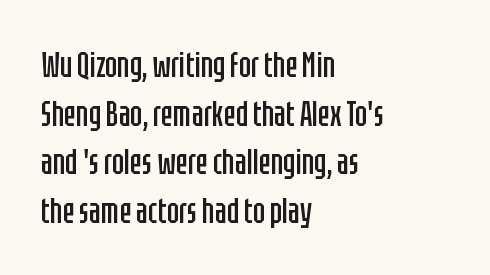
{"serif": "no", "italic": "no", "bold": "no", "weight": "regular", "width": "condensed", "stroke_contrast": "low", "x_height": "large", "monospaced": "no", "underline": "no", "align": "left", "line_spacing": "normal", "line_spacing_ratio": 1.35, "letter_spacing": "normal", "letter_spacing_em": 0.0, "glyph_px": 36}
